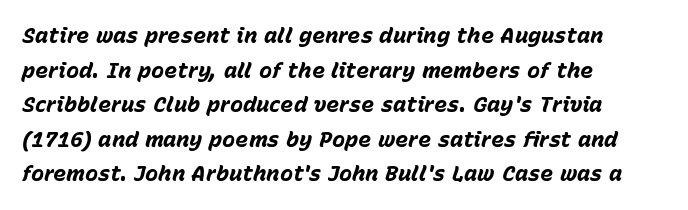
How are the letters spaced? Ordinarily, with no added tracking. The compositor pushed each line to the left boundary. The space between consecutive lines is moderate. The rendering uses a bold face; every stroke is thick and dark. Quick note: underline off. The typography opts for an oblique posture over an upright one.
